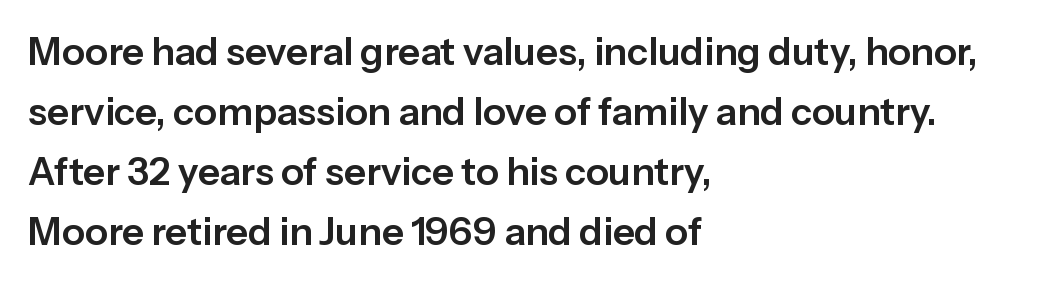
Q: Is the text italic (slanted)? A: No, it is upright.
Q: Is the typeface a serif or a sans-serif typeface? A: Sans-serif.
Q: Is the text underlined? A: No.
Q: How is the paragraph aligned? A: Left-aligned.
Q: Is the spacing between letters normal or unusually wide? A: Normal.
Q: Is the spacing between lines tight, normal or loose? A: Normal.
Q: Width (condensed, normal, or wide)? A: Normal.
Q: Stroke contrast? A: Low.
Q: x-height? A: Medium.
Q: Monospaced? A: No.
